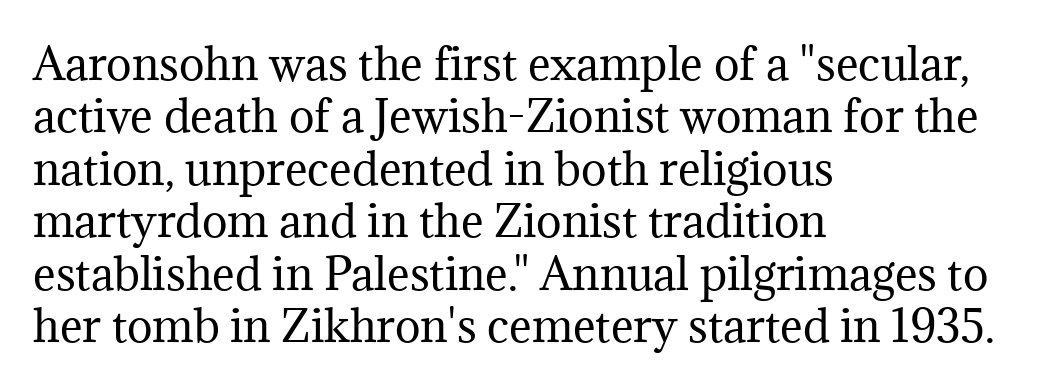
The image shows 43 px regular-weight serif type, upright; set left-aligned, line spacing 1.22x, normal letter spacing, not underlined; medium stroke contrast and a medium x-height.
